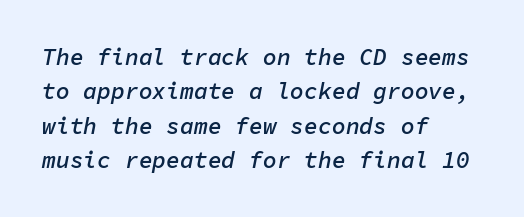
Q: Is the text bold? A: Semi-bold.
Q: Is the text italic (slanted)? A: Yes, it leans right by about 11 degrees.
Q: Is the text underlined? A: No.
Q: How is the paragraph aligned? A: Left-aligned.
Q: Is the spacing between letters normal or unusually wide? A: Normal.
Q: Is the spacing between lines tight, normal or loose? A: Normal.
